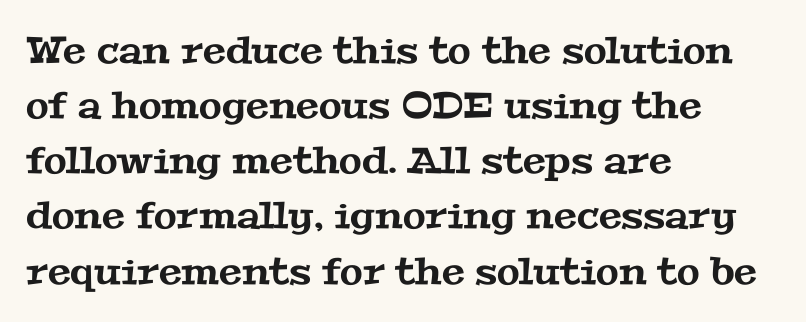
{"serif": "yes", "width": "wide", "stroke_contrast": "medium", "x_height": "medium", "monospaced": "no", "underline": "no", "align": "left", "line_spacing": "normal", "line_spacing_ratio": 1.49, "letter_spacing": "normal", "letter_spacing_em": 0.0, "glyph_px": 37}
